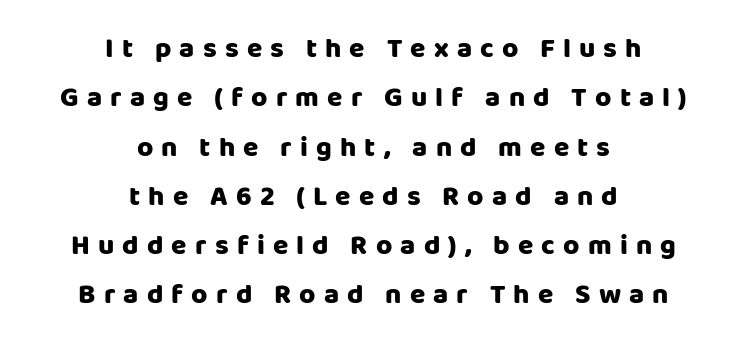
{"serif": "no", "italic": "no", "bold": "yes", "weight": "heavy", "width": "normal", "stroke_contrast": "low", "x_height": "large", "monospaced": "no", "underline": "no", "align": "center", "line_spacing_ratio": 1.76, "letter_spacing": "wide", "letter_spacing_em": 0.29, "glyph_px": 28}
